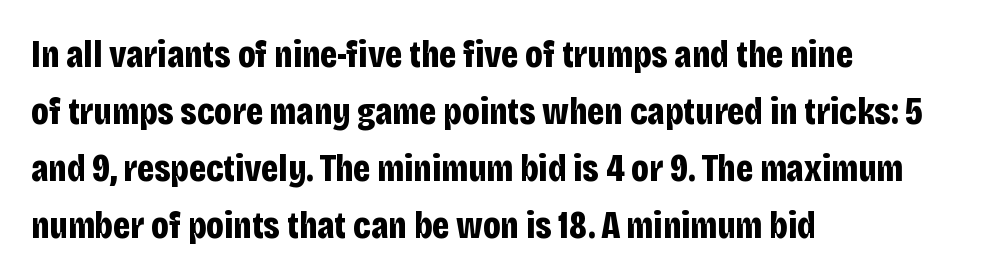
The image shows 38 px bold, condensed sans-serif type, upright; set left-aligned, normal line spacing (1.5x), normal letter spacing, not underlined; low stroke contrast and a large x-height.
